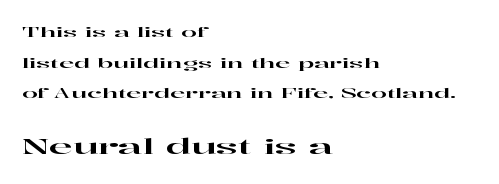
Q: Is the text italic (slanted)? A: No, it is upright.
Q: Is the text underlined? A: No.
Q: How is the paragraph aligned? A: Left-aligned.
Q: Is the spacing between letters normal or unusually wide? A: Normal.
Q: Is the spacing between lines tight, normal or loose? A: Loose.
Q: Which block of text is set in a larger size, the first (top) or the second (bottom)? A: The second (bottom) one.
